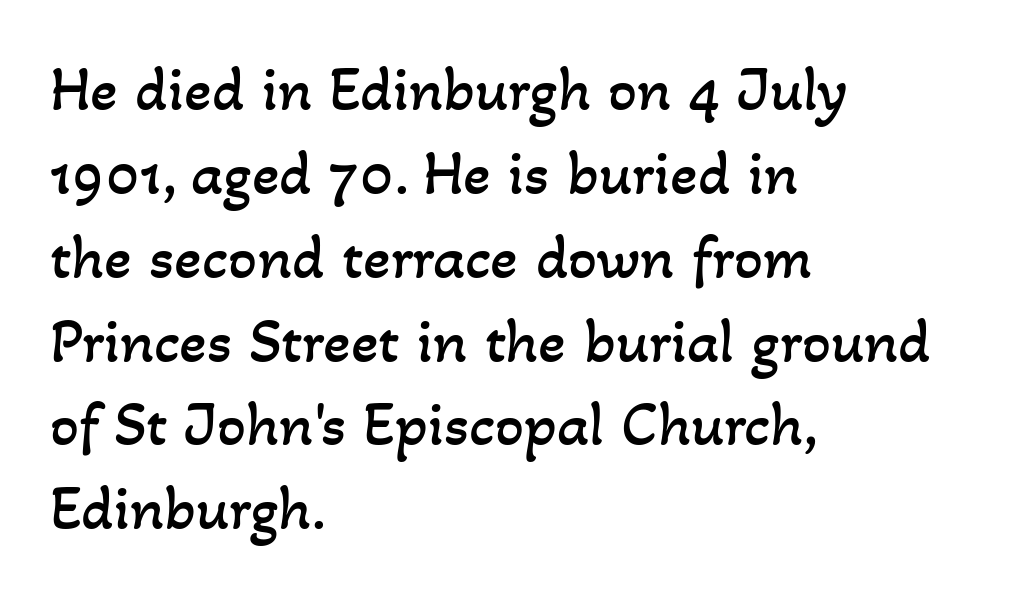
Students, observe: this is what conventionally led text looks like. The passage shown is not underscored anywhere. There is no visible air inserted between adjacent glyphs. One-word summary of the alignment: left. The rendering uses natural spacing where letterforms have individual widths.
